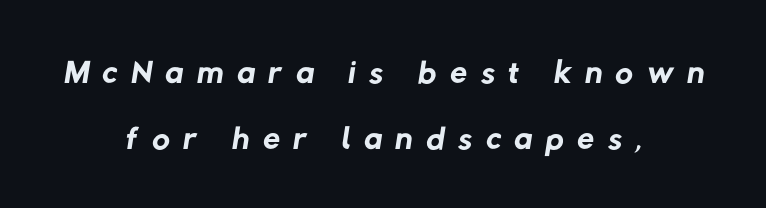
Typeset on center — no edge is straight. The passage shown is not bold in any degree. Descenders are the only things crossing below the line. The type is letterspaced generously, with wide tracking.
